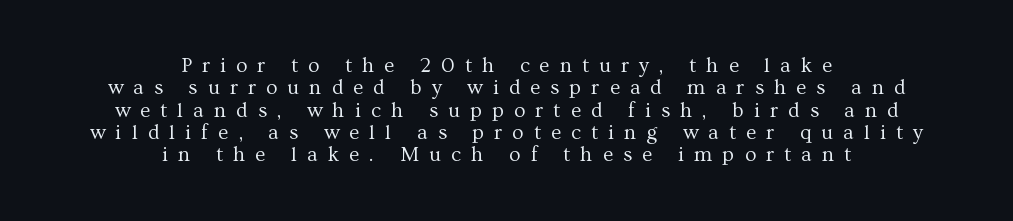
{"italic": "no", "bold": "no", "underline": "no", "align": "center", "line_spacing": "tight", "line_spacing_ratio": 1.06, "letter_spacing": "wide", "letter_spacing_em": 0.48, "glyph_px": 21}
